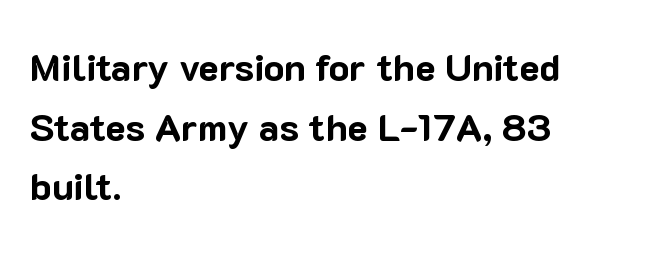
{"serif": "no", "italic": "no", "bold": "yes", "weight": "bold", "width": "normal", "stroke_contrast": "low", "x_height": "medium", "monospaced": "no", "underline": "no", "align": "left", "line_spacing": "normal", "line_spacing_ratio": 1.57, "letter_spacing": "normal", "letter_spacing_em": 0.0, "glyph_px": 38}
